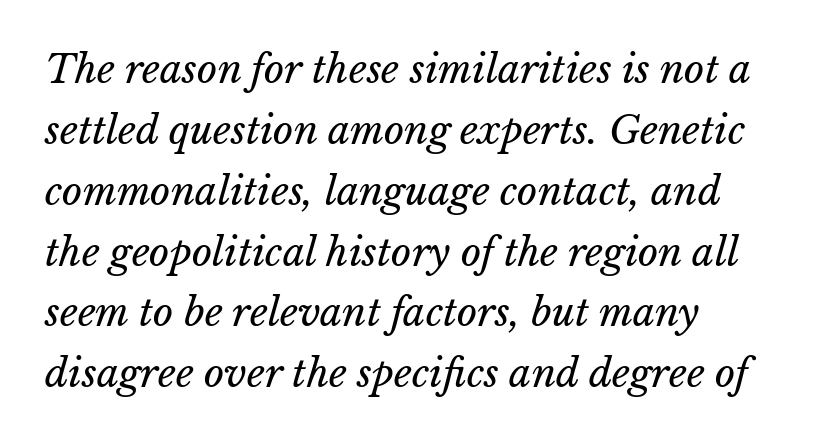
The image shows 39 px regular-weight type, italic (leaning right); set left-aligned, normal line spacing (1.56x), normal letter spacing, not underlined; low stroke contrast and a medium x-height.
